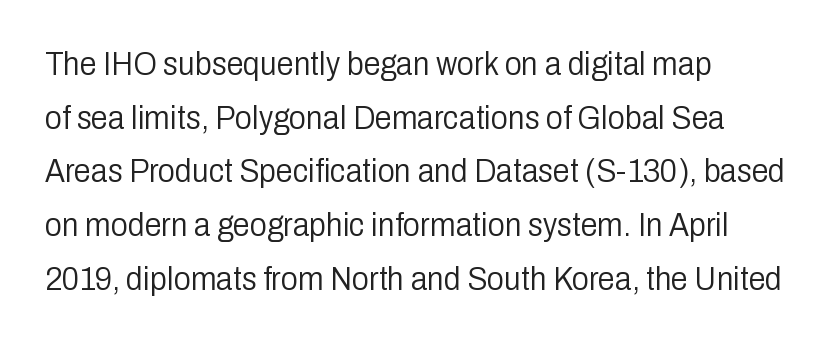
Q: Is the text bold? A: No.
Q: Is the text italic (slanted)? A: No, it is upright.
Q: Is the typeface a serif or a sans-serif typeface? A: Sans-serif.
Q: Is the text underlined? A: No.
Q: How is the paragraph aligned? A: Left-aligned.
Q: Is the spacing between letters normal or unusually wide? A: Normal.
Q: Is the spacing between lines tight, normal or loose? A: Normal.
Q: Width (condensed, normal, or wide)? A: Condensed.
Q: Stroke contrast? A: Low.
Q: x-height? A: Medium.
Q: Monospaced? A: No.
